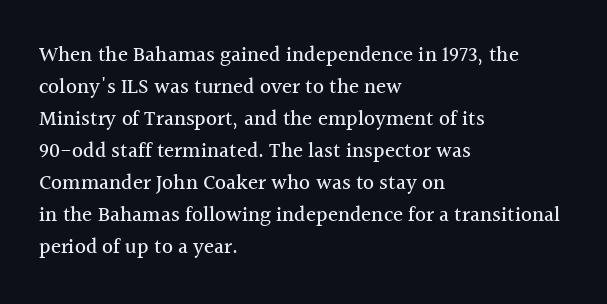
The image shows 21 px text type, upright; set left-aligned, normal line spacing (1.52x), normal letter spacing, not underlined.
